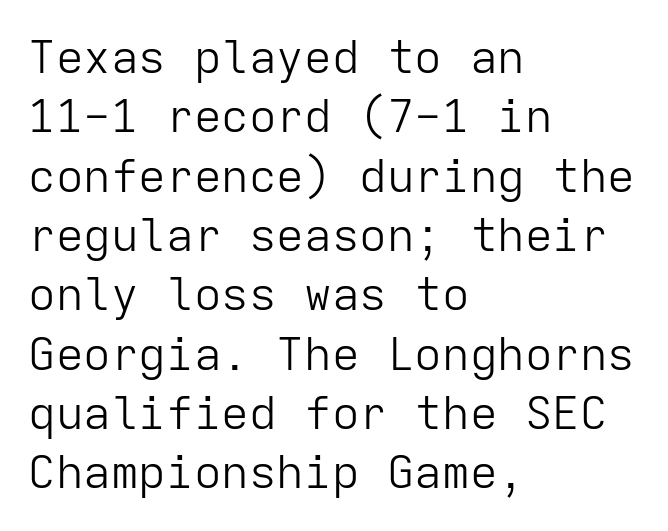
The image shows 46 px light sans-serif type, upright, monospaced; set left-aligned, normal line spacing (1.29x), normal letter spacing, not underlined; low stroke contrast and a medium x-height.
